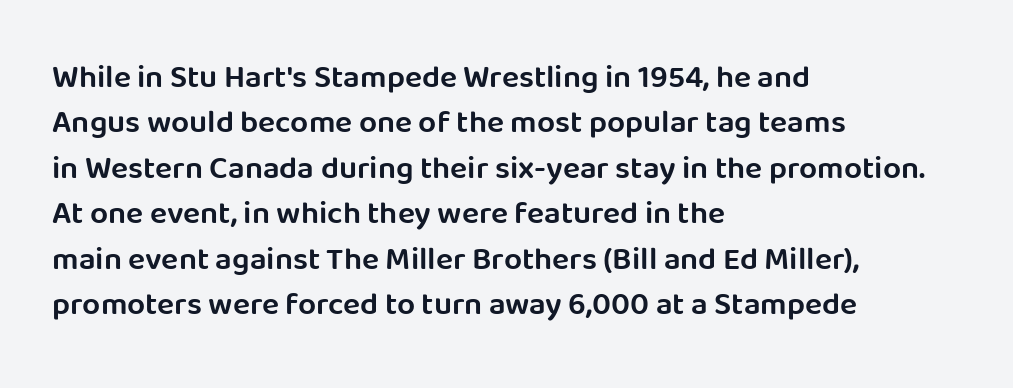
Between one letter and the next there's only the usual sliver of space. The passage shown stacks its lines at a standard gap. Think of a printed novel: that variable character pitch is what you see here. This rendering features lettering with no underline. Every letter is mildly thick-stroked: semibold rather than bold. Italic? Not at all — the glyphs are vertical.
